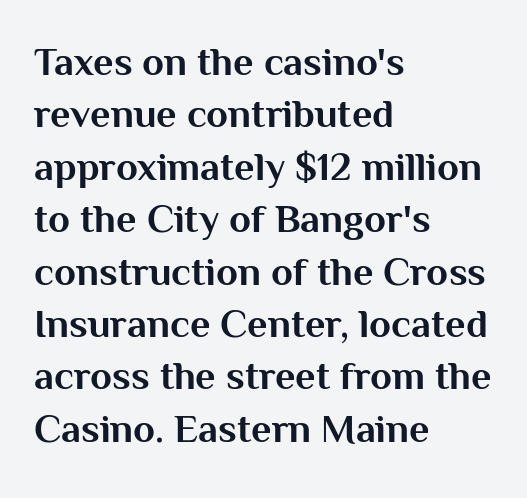
The image shows 40 px bold sans-serif type, upright; set left-aligned, normal line spacing (1.31x), normal letter spacing, not underlined; medium stroke contrast and a medium x-height.
